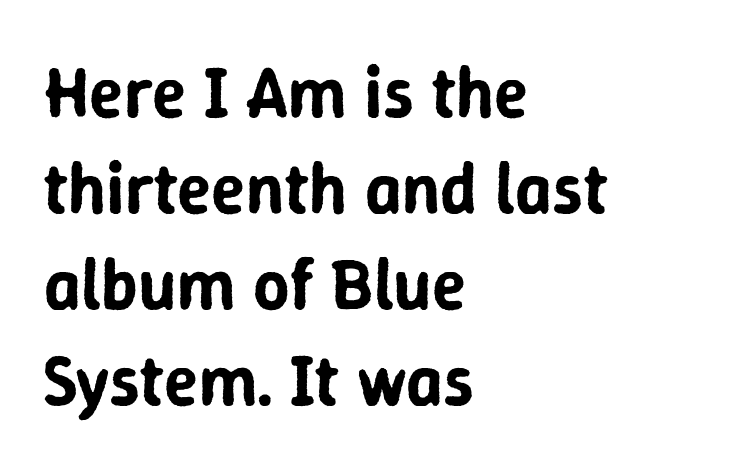
Q: Is the text italic (slanted)? A: No, it is upright.
Q: Is the typeface a serif or a sans-serif typeface? A: Sans-serif.
Q: Is the text underlined? A: No.
Q: How is the paragraph aligned? A: Left-aligned.
Q: Is the spacing between letters normal or unusually wide? A: Normal.
Q: Is the spacing between lines tight, normal or loose? A: Normal.
Q: Width (condensed, normal, or wide)? A: Normal.
Q: Stroke contrast? A: Low.
Q: x-height? A: Medium.
Q: Monospaced? A: No.
